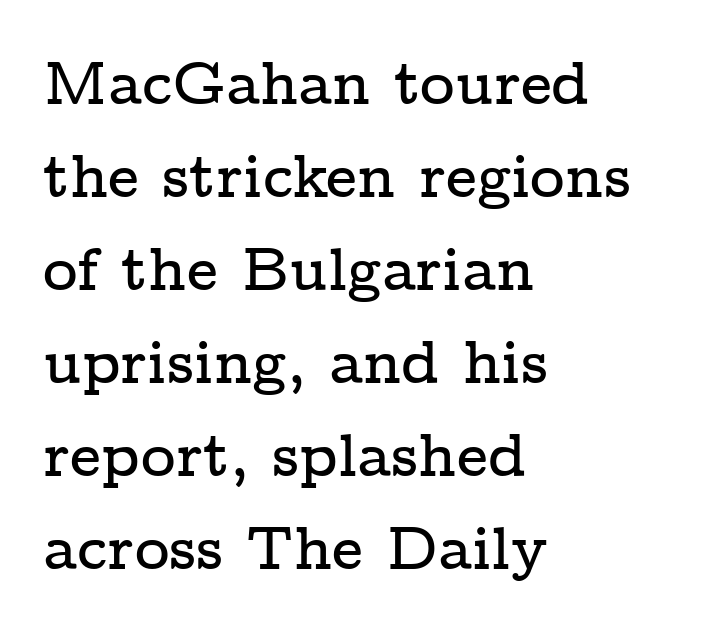
The image shows 60 px wide serif type, upright; set left-aligned, normal line spacing (1.55x), normal letter spacing, not underlined; low stroke contrast and a medium x-height.
